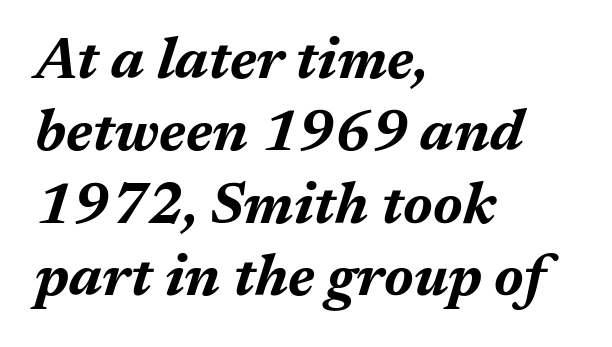
{"italic": "yes", "lean": "right", "slant_degrees": 17, "bold": "yes", "weight": "bold", "width": "normal", "stroke_contrast": "medium", "x_height": "medium", "monospaced": "no", "underline": "no", "align": "left", "line_spacing": "normal", "line_spacing_ratio": 1.25, "letter_spacing": "normal", "letter_spacing_em": 0.0, "glyph_px": 58}
